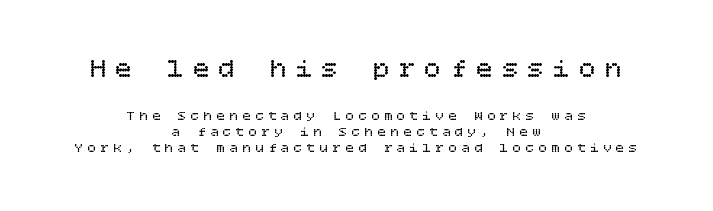
Q: Is the text bold? A: No.
Q: Is the text italic (slanted)? A: No, it is upright.
Q: Is the text underlined? A: No.
Q: How is the paragraph aligned? A: Centered.
Q: Is the spacing between letters normal or unusually wide? A: Unusually wide.
Q: Is the spacing between lines tight, normal or loose? A: Tight.
Q: Which block of text is set in a larger size, the first (top) or the second (bottom)? A: The first (top) one.
Q: Width (condensed, normal, or wide)? A: Normal.
Q: Stroke contrast? A: Low.
Q: x-height? A: Large.
